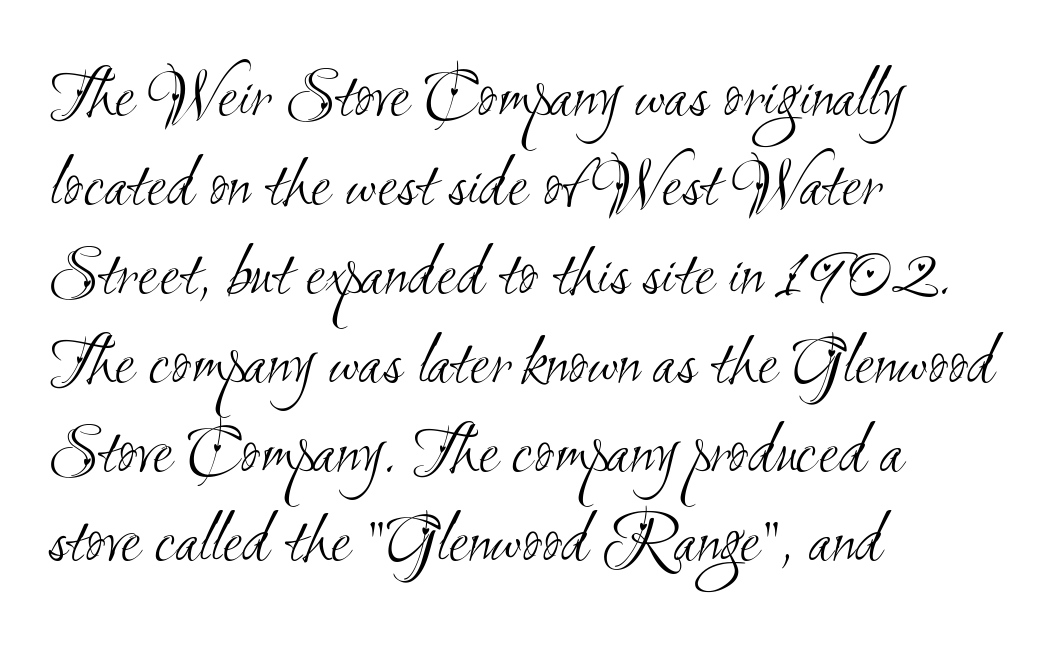
Q: Is the text bold? A: No.
Q: Is the typeface a serif or a sans-serif typeface? A: Sans-serif.
Q: Is the text underlined? A: No.
Q: How is the paragraph aligned? A: Left-aligned.
Q: Is the spacing between letters normal or unusually wide? A: Normal.
Q: Width (condensed, normal, or wide)? A: Condensed.
Q: Stroke contrast? A: Medium.
Q: x-height? A: Small.
Q: Monospaced? A: No.
